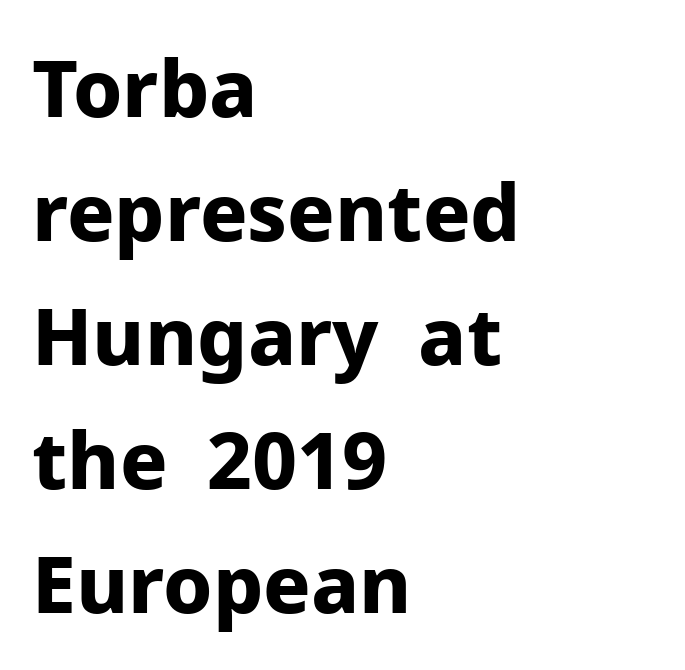
Students, this is bold: see how much ink each stroke carries. Short note: letters normally spaced. The rendering uses natural spacing where letterforms have individual widths. In terms of leading, this rendering sits right in the middle. The font family rendered here belongs to the sans-serif group. The typography opts for an upright posture over an oblique one.
